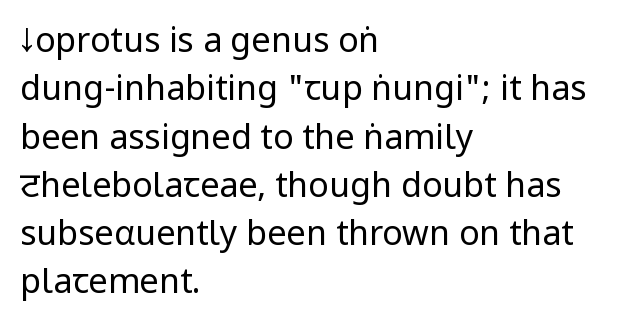
Q: Is the text bold? A: No.
Q: Is the text italic (slanted)? A: No, it is upright.
Q: Is the typeface a serif or a sans-serif typeface? A: Sans-serif.
Q: Is the text underlined? A: No.
Q: How is the paragraph aligned? A: Left-aligned.
Q: Is the spacing between letters normal or unusually wide? A: Normal.
Q: Is the spacing between lines tight, normal or loose? A: Normal.
Q: Width (condensed, normal, or wide)? A: Condensed.
Q: Stroke contrast? A: Low.
Q: x-height? A: Large.
Q: Monospaced? A: No.
